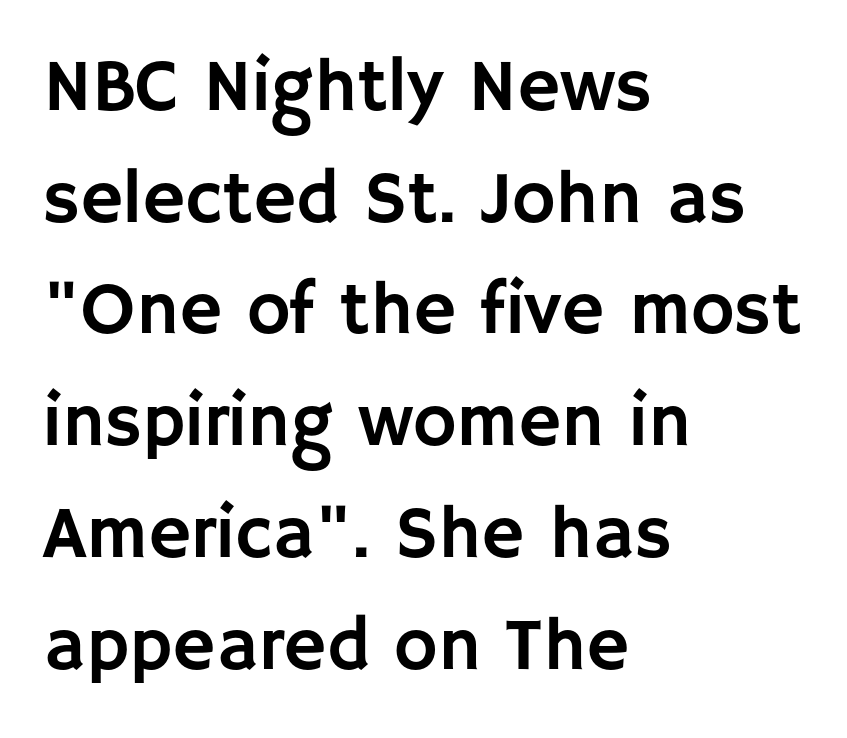
Q: Is the text italic (slanted)? A: No, it is upright.
Q: Is the typeface a serif or a sans-serif typeface? A: Sans-serif.
Q: Is the text underlined? A: No.
Q: How is the paragraph aligned? A: Left-aligned.
Q: Is the spacing between letters normal or unusually wide? A: Normal.
Q: Is the spacing between lines tight, normal or loose? A: Normal.
Q: Width (condensed, normal, or wide)? A: Normal.
Q: Stroke contrast? A: Low.
Q: x-height? A: Large.
Q: Monospaced? A: No.
